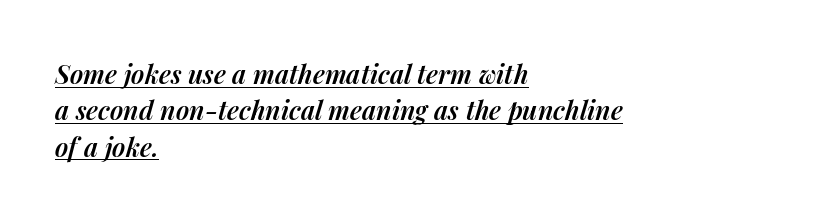
{"italic": "yes", "lean": "right", "slant_degrees": 14, "bold": "semi", "underline": "yes", "align": "left", "line_spacing": "normal", "line_spacing_ratio": 1.4, "letter_spacing": "normal", "letter_spacing_em": 0.0, "glyph_px": 26}
